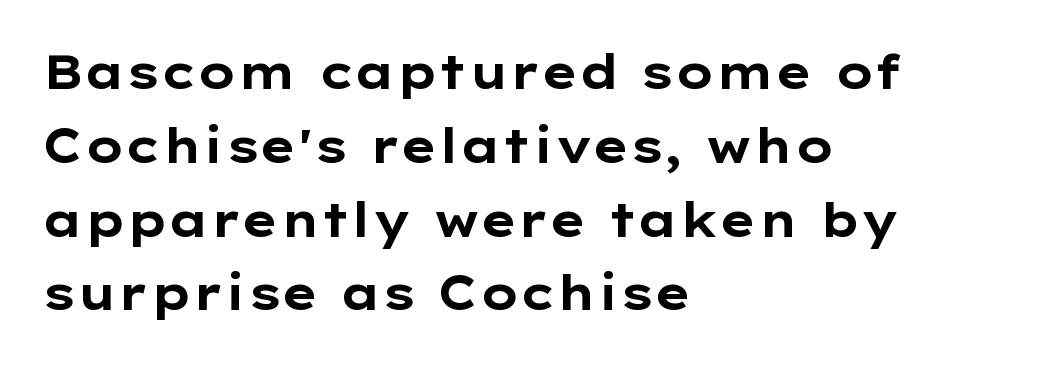
{"serif": "no", "italic": "no", "bold": "yes", "weight": "bold", "width": "wide", "stroke_contrast": "low", "x_height": "medium", "monospaced": "no", "underline": "no", "align": "left", "line_spacing": "normal", "line_spacing_ratio": 1.57, "letter_spacing": "normal", "letter_spacing_em": 0.0, "glyph_px": 47}
